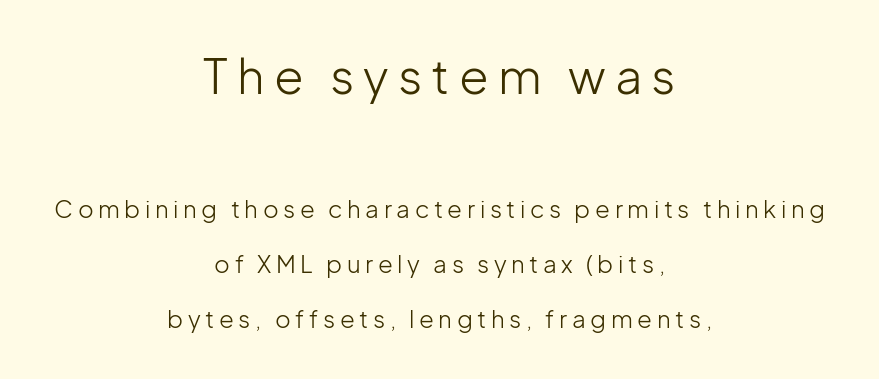
{"serif": "no", "italic": "no", "bold": "no", "weight": "light", "width": "normal", "stroke_contrast": "low", "x_height": "medium", "monospaced": "no", "underline": "no", "align": "center", "line_spacing": "loose", "line_spacing_ratio": 2.3, "larger_block": "first", "size_ratio": 2.0, "glyph_px": 48}
